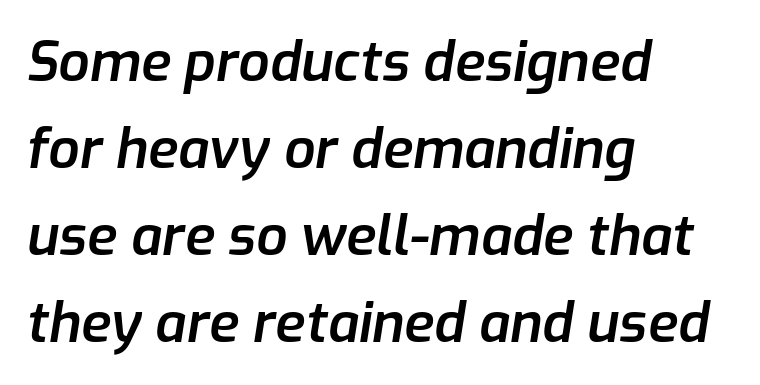
The image shows 55 px semibold type, italic (leaning right); set left-aligned, normal line spacing (1.58x), normal letter spacing, not underlined; low stroke contrast and a medium x-height.
